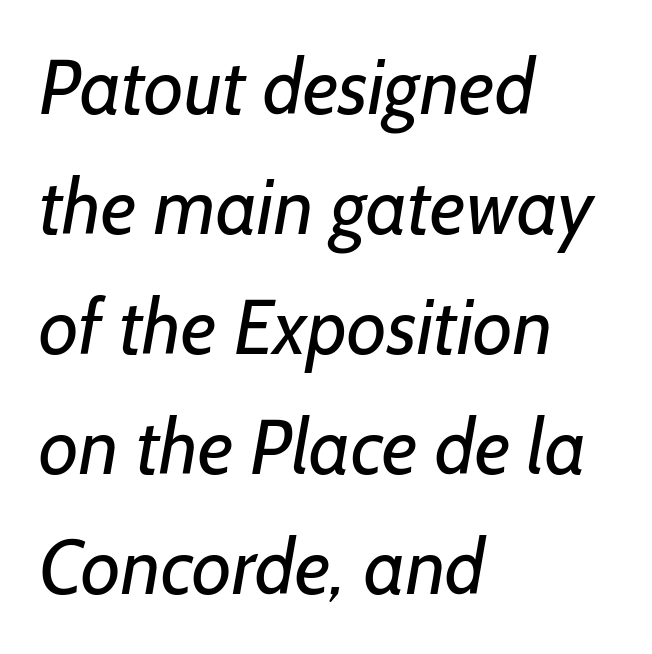
Q: Is the text bold? A: No.
Q: Is the typeface a serif or a sans-serif typeface? A: Sans-serif.
Q: Is the text underlined? A: No.
Q: How is the paragraph aligned? A: Left-aligned.
Q: Is the spacing between letters normal or unusually wide? A: Normal.
Q: Is the spacing between lines tight, normal or loose? A: Normal.
Q: Width (condensed, normal, or wide)? A: Normal.
Q: Stroke contrast? A: Low.
Q: x-height? A: Medium.
Q: Monospaced? A: No.
